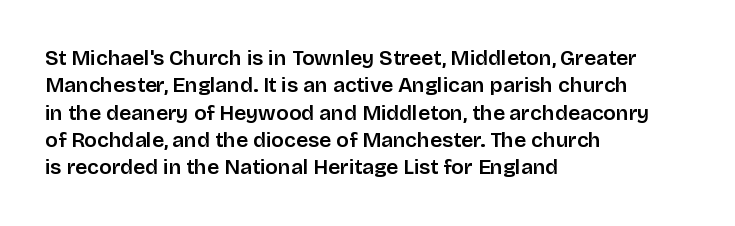
{"italic": "no", "underline": "no", "align": "left", "line_spacing": "normal", "line_spacing_ratio": 1.3, "letter_spacing": "normal", "letter_spacing_em": 0.0, "glyph_px": 21}
